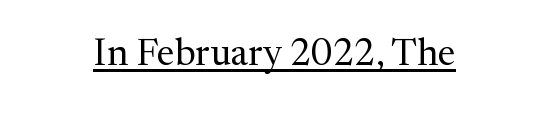
The image shows 38 px regular-weight serif type, upright; set normal letter spacing, underlined; medium stroke contrast and a medium x-height.
